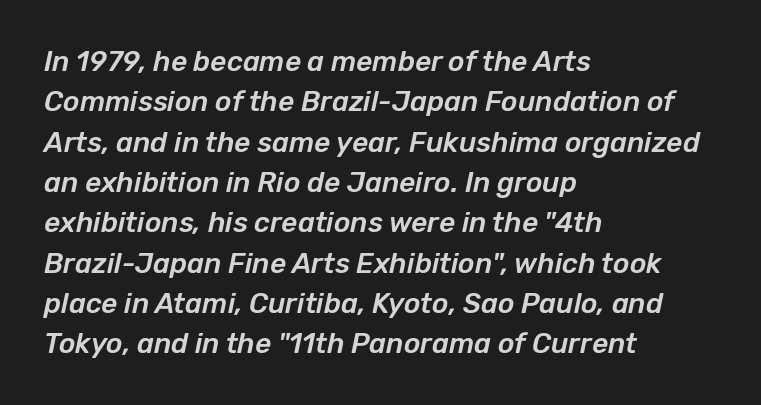
{"italic": "yes", "lean": "right", "slant_degrees": 12, "width": "normal", "stroke_contrast": "low", "x_height": "medium", "monospaced": "no", "underline": "no", "align": "left", "line_spacing": "normal", "line_spacing_ratio": 1.44, "letter_spacing": "normal", "letter_spacing_em": 0.0, "glyph_px": 28}
